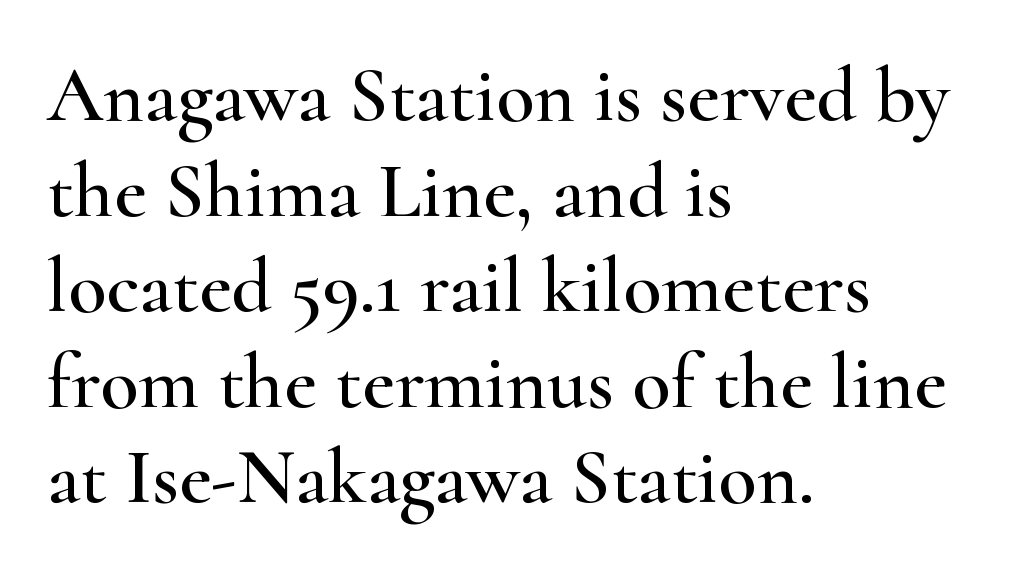
{"serif": "yes", "italic": "no", "width": "wide", "stroke_contrast": "high", "x_height": "small", "monospaced": "no", "underline": "no", "align": "left", "line_spacing_ratio": 1.21, "letter_spacing": "normal", "letter_spacing_em": 0.0, "glyph_px": 79}
